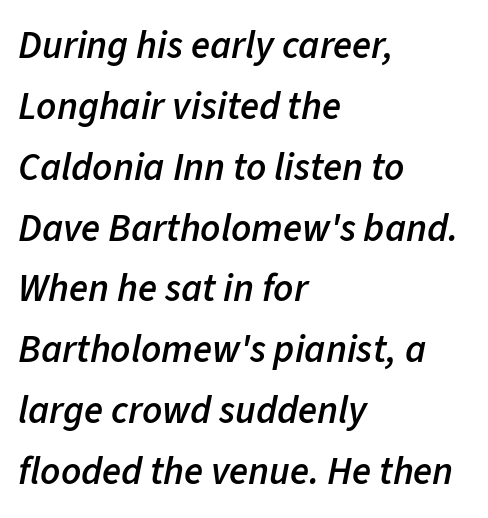
Summary of vertical rhythm: regular, with standard interline spacing. A student would call this left alignment; a typographer would say flush left, rag right. Stems and bowls a touch heavier than normal — semibold. Here the designer chose a conventional face with non-uniform glyph widths. Tall strokes in this sample are angled rather than plumb.
